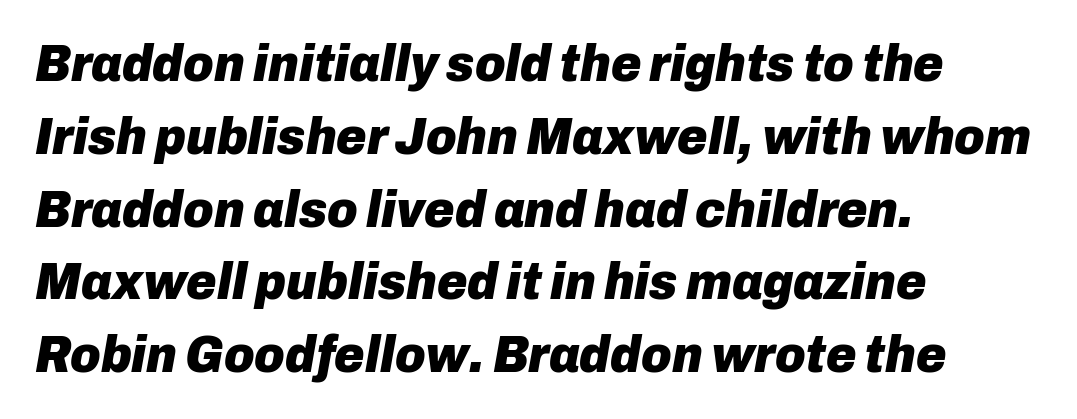
{"italic": "yes", "lean": "right", "slant_degrees": 10, "bold": "yes", "weight": "heavy", "width": "normal", "stroke_contrast": "low", "x_height": "medium", "monospaced": "no", "underline": "no", "align": "left", "line_spacing": "normal", "line_spacing_ratio": 1.4, "letter_spacing": "normal", "letter_spacing_em": 0.0, "glyph_px": 52}
